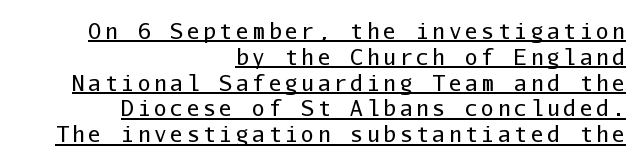
Q: Is the text bold? A: No.
Q: Is the text italic (slanted)? A: No, it is upright.
Q: Is the text underlined? A: Yes.
Q: How is the paragraph aligned? A: Right-aligned.
